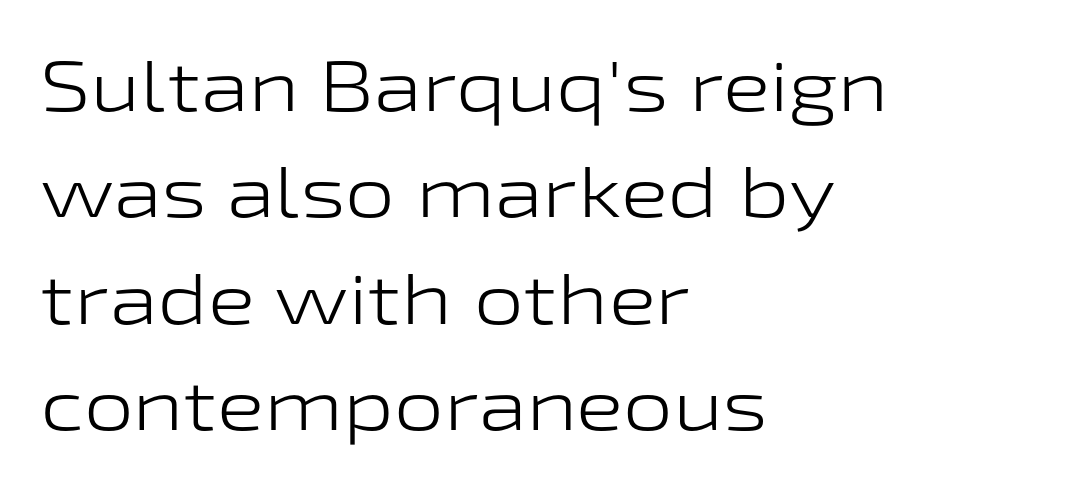
The image shows 71 px light, wide sans-serif type, upright; set left-aligned, normal line spacing (1.5x), normal letter spacing, not underlined; low stroke contrast and a medium x-height.
